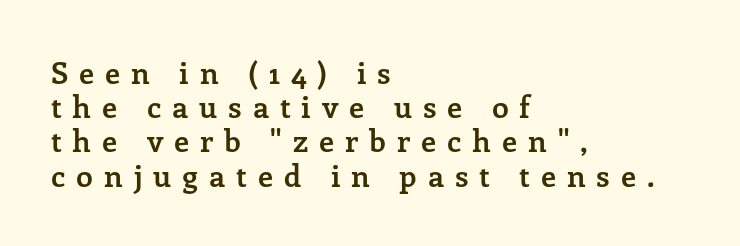
Chunky letters — that's bold for sure. Each letter's strokes conclude with small projecting serifs. Just letters on the line, the space beneath them empty. The rag falls on the right side of this text block. A typesetter would mark this as roman, not italic. Looks like regular typesetting: each glyph gets only the width it needs.
